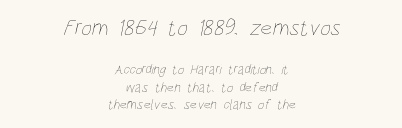
{"bold": "no", "underline": "no", "align": "center", "line_spacing_ratio": 1.22, "letter_spacing": "normal", "letter_spacing_em": 0.0, "larger_block": "first", "size_ratio": 1.64, "glyph_px": 23}
